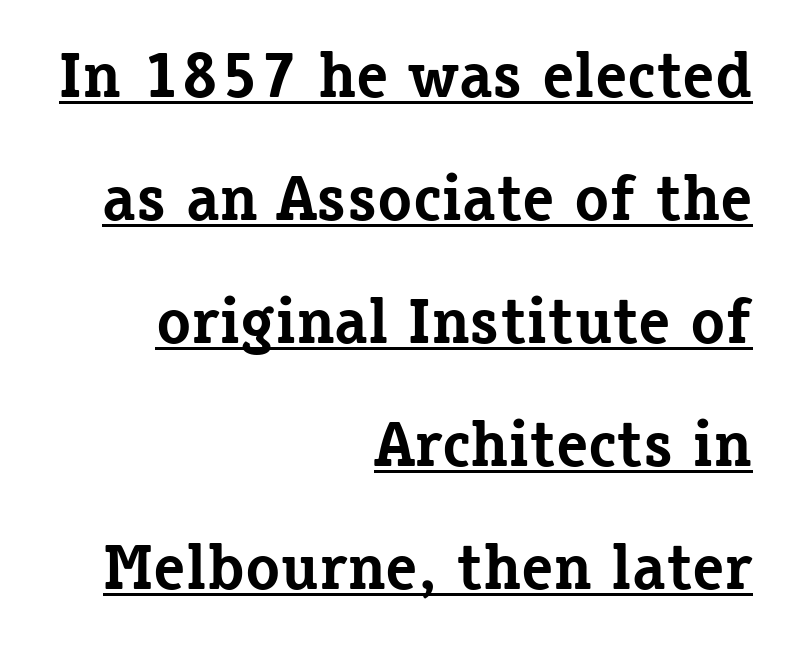
Q: Is the text bold? A: Yes.
Q: Is the text italic (slanted)? A: No, it is upright.
Q: Is the typeface a serif or a sans-serif typeface? A: Serif.
Q: Is the text underlined? A: Yes.
Q: How is the paragraph aligned? A: Right-aligned.
Q: Is the spacing between letters normal or unusually wide? A: Normal.
Q: Is the spacing between lines tight, normal or loose? A: Loose.
Q: Width (condensed, normal, or wide)? A: Normal.
Q: Stroke contrast? A: Low.
Q: x-height? A: Medium.
Q: Monospaced? A: No.
